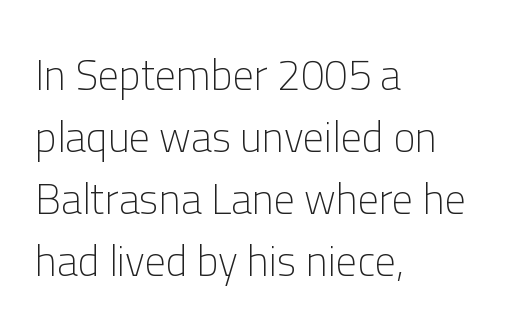
Is this a sans? Yes — the strokes have no serifs. Rendered with straight, roman letterforms. The face looks like a standard text weight, possibly lighter. Short and long lines alike share a common starting point at left. What's the leading like? Ordinary, nothing unusual. The passage shown is typed in a proportional face where columns would drift.
